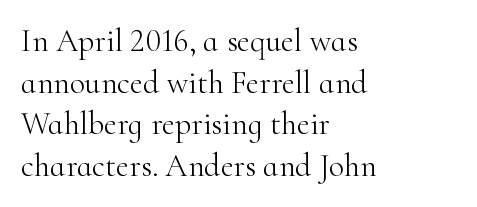
Stem width sits at or under what a default text font uses. Short and long lines alike share a common starting point at left. Each word holds together tightly as a unit, with standard inter-letter gaps. A typesetter would call this proportional, since set widths differ per character. The area under the type is left untouched. Baseline-to-baseline distance is the conventional proportion of letter height.
